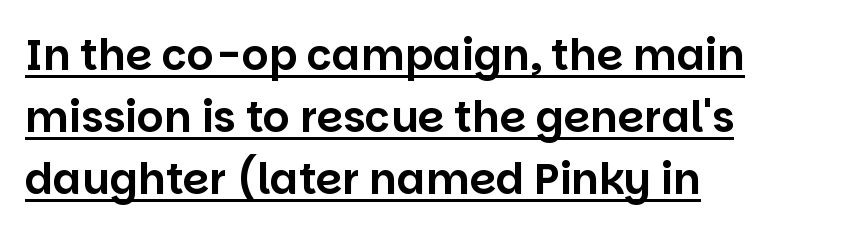
Q: Is the text italic (slanted)? A: No, it is upright.
Q: Is the typeface a serif or a sans-serif typeface? A: Sans-serif.
Q: Is the text underlined? A: Yes.
Q: How is the paragraph aligned? A: Left-aligned.
Q: Is the spacing between letters normal or unusually wide? A: Normal.
Q: Is the spacing between lines tight, normal or loose? A: Normal.
Q: Width (condensed, normal, or wide)? A: Normal.
Q: Stroke contrast? A: Low.
Q: x-height? A: Large.
Q: Monospaced? A: No.
